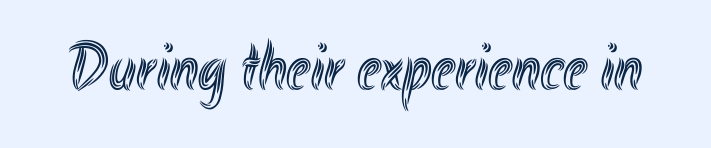
The image shows 68 px condensed type; set normal letter spacing, not underlined; a small x-height.
